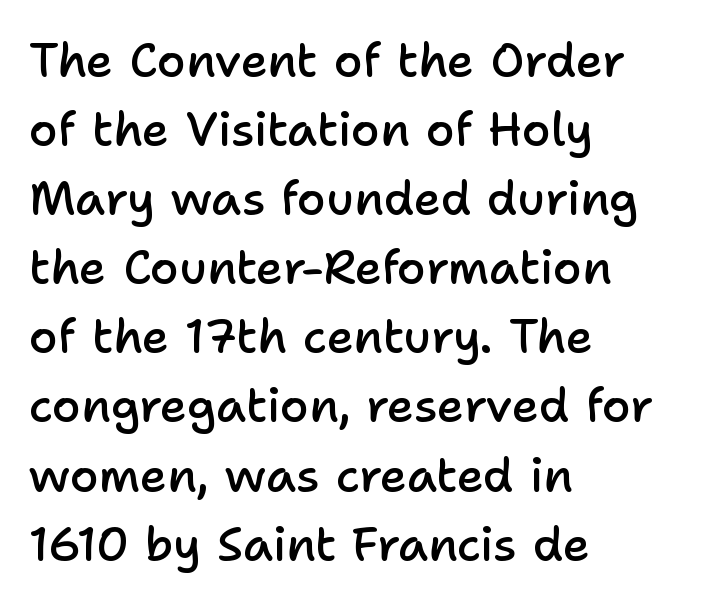
{"serif": "no", "italic": "no", "bold": "semi", "weight": "semibold", "width": "normal", "stroke_contrast": "low", "x_height": "medium", "monospaced": "no", "underline": "no", "align": "left", "line_spacing": "normal", "line_spacing_ratio": 1.47, "letter_spacing": "normal", "letter_spacing_em": 0.0, "glyph_px": 47}
